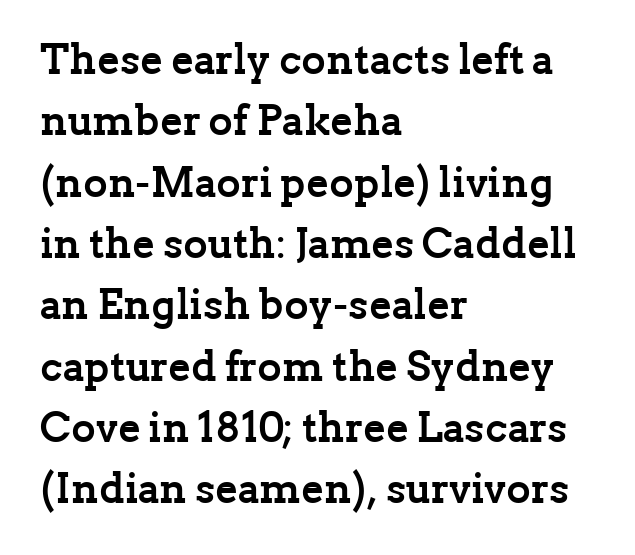
The letters advance in unequal steps, a hallmark of proportional type. Words float on clear page, feet unadorned. Nope, not italic — everything's standing straight. The paragraph shown leans on its left margin. The rendering uses a bold face; every stroke is thick and dark.
